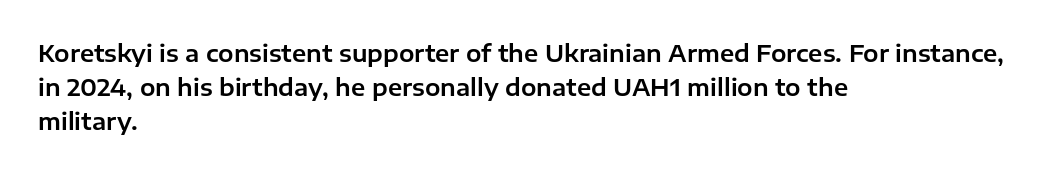
{"italic": "no", "underline": "no", "align": "left", "line_spacing": "normal", "line_spacing_ratio": 1.48, "letter_spacing": "normal", "letter_spacing_em": 0.0, "glyph_px": 23}
